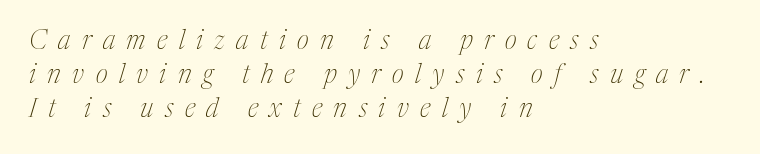
{"italic": "yes", "lean": "right", "slant_degrees": 17, "bold": "no", "underline": "no", "align": "left", "line_spacing": "normal", "line_spacing_ratio": 1.31, "letter_spacing": "wide", "letter_spacing_em": 0.44, "glyph_px": 26}
